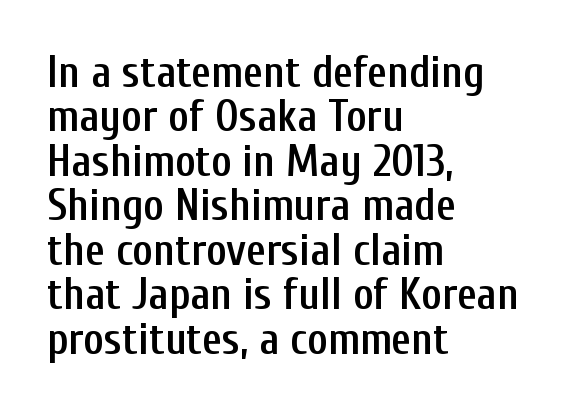
Closely set lines give the paragraph a compact silhouette. Reading down the block, your eye returns to a fixed left position each line. Heft: intermediate — a semibold. The rendering uses natural spacing where letterforms have individual widths.
